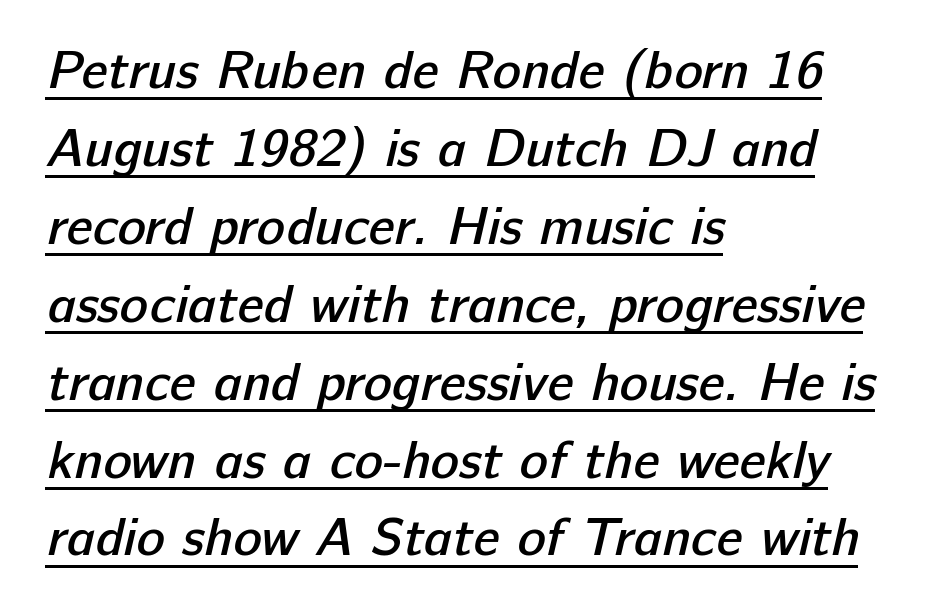
The image shows 53 px semibold sans-serif type; set left-aligned, normal line spacing (1.47x), normal letter spacing, underlined; low stroke contrast and a medium x-height.
